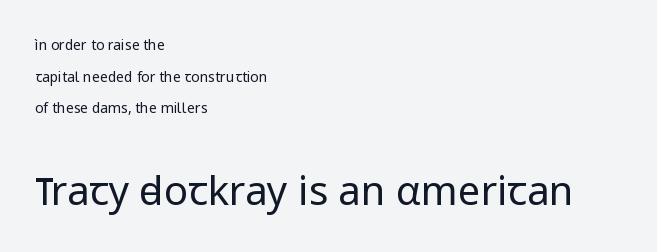
The image shows 40 px regular-weight sans-serif type, upright; set left-aligned, loose line spacing (2.26x), normal letter spacing, not underlined; the second (bottom) block is 2.86x larger; low stroke contrast and a medium x-height.
